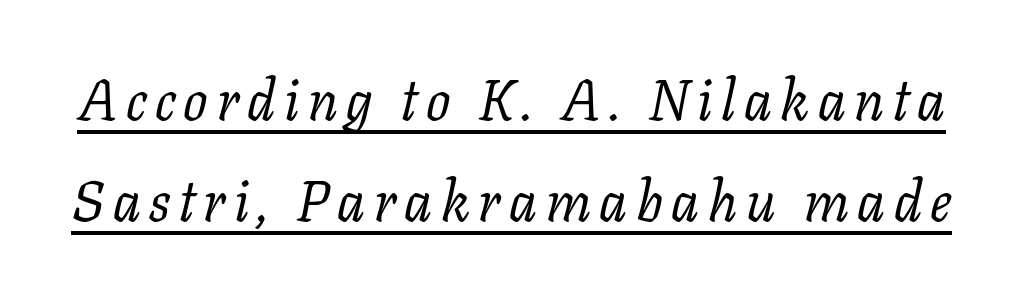
The image shows 57 px regular-weight serif type, italic (leaning right); set line spacing 1.78x, underlined; low stroke contrast and a medium x-height.
